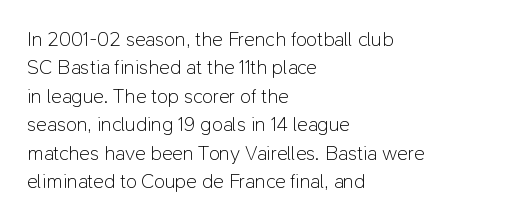
The image shows 20 px text type, upright; set left-aligned, normal line spacing (1.42x), normal letter spacing, not underlined.
